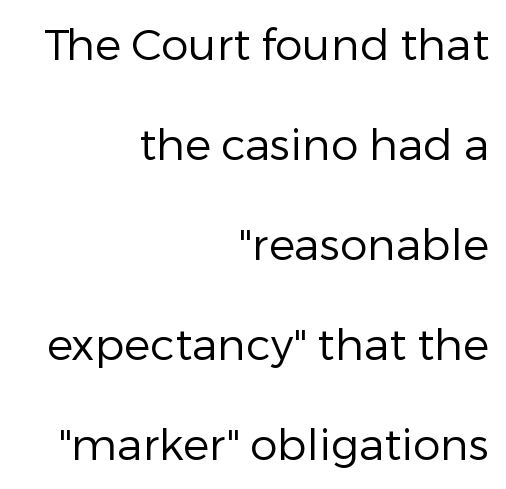
The image shows 44 px regular-weight sans-serif type, upright; set right-aligned, loose line spacing (2.27x), normal letter spacing, not underlined; low stroke contrast and a medium x-height.
